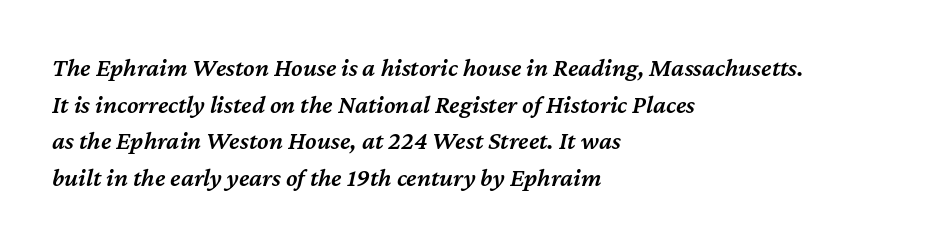
{"italic": "yes", "lean": "right", "slant_degrees": 12, "bold": "semi", "underline": "no", "align": "left", "line_spacing": "normal", "line_spacing_ratio": 1.41, "letter_spacing": "normal", "letter_spacing_em": 0.0, "glyph_px": 26}
